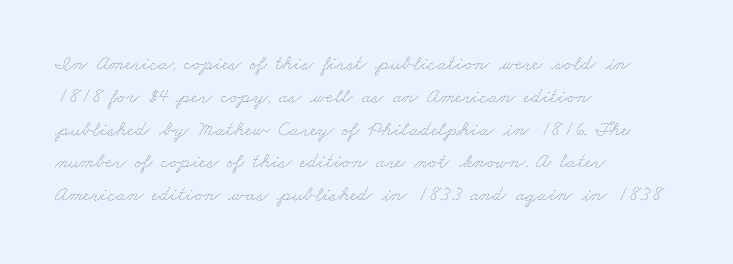
{"bold": "no", "underline": "no", "align": "left", "line_spacing": "normal", "line_spacing_ratio": 1.56, "letter_spacing": "normal", "letter_spacing_em": 0.0, "glyph_px": 21}
